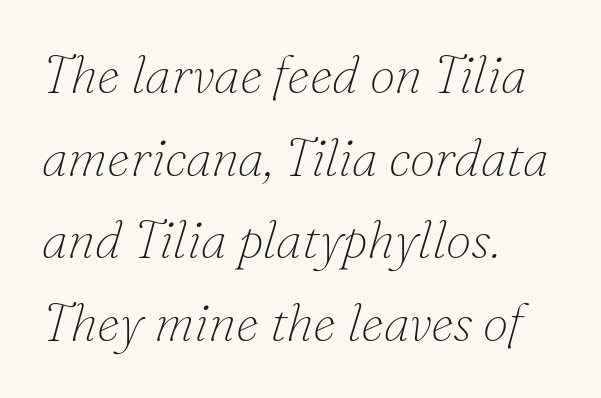
Every character sits at an angle, as italics do. There is no visible air inserted between adjacent glyphs. Small tapered or slab feet sit at the stroke ends, so this counts as serif. The cut favours lightness, reaching ordinary text weight at its darkest. Does the copy run flush right? No — it runs flush left. The lines sit at an ordinary, default distance from one another.
